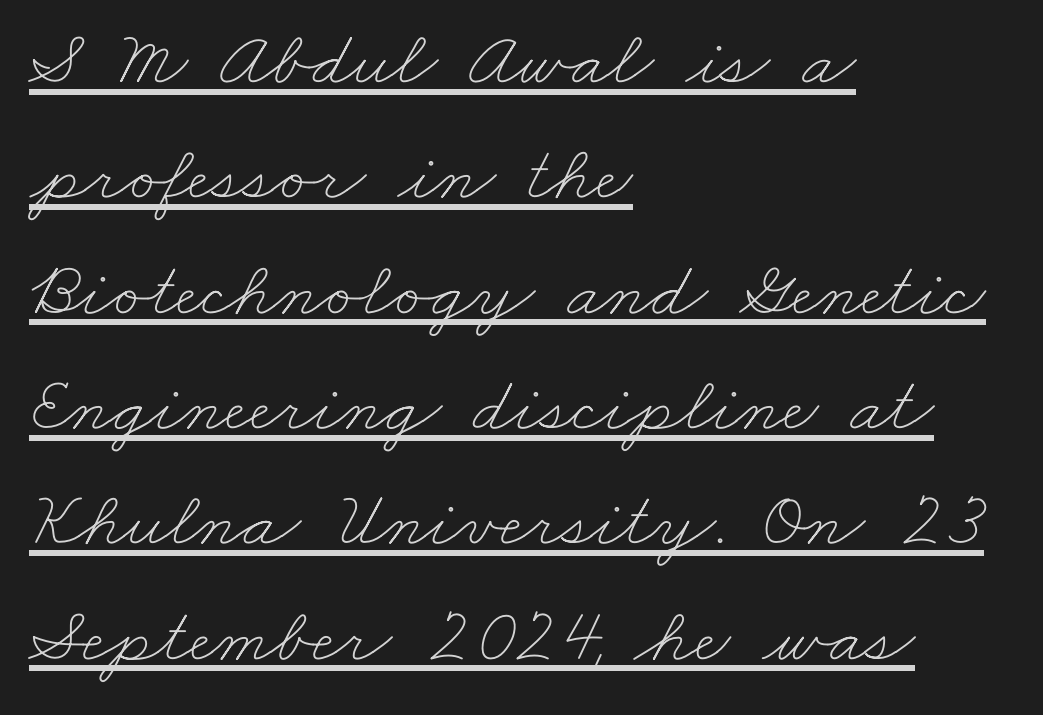
{"bold": "no", "weight": "thin", "width": "wide", "stroke_contrast": "low", "x_height": "small", "monospaced": "no", "underline": "yes", "align": "left", "line_spacing": "normal", "line_spacing_ratio": 1.46, "letter_spacing": "normal", "letter_spacing_em": 0.0, "glyph_px": 79}
